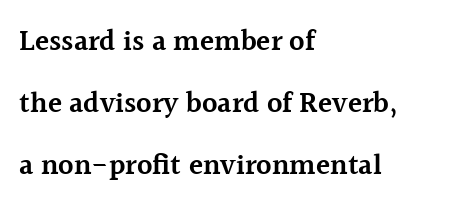
{"serif": "yes", "italic": "no", "bold": "semi", "weight": "semibold", "width": "normal", "x_height": "medium", "monospaced": "no", "underline": "no", "align": "left", "line_spacing": "loose", "line_spacing_ratio": 2.14, "letter_spacing": "normal", "letter_spacing_em": 0.0, "glyph_px": 29}
